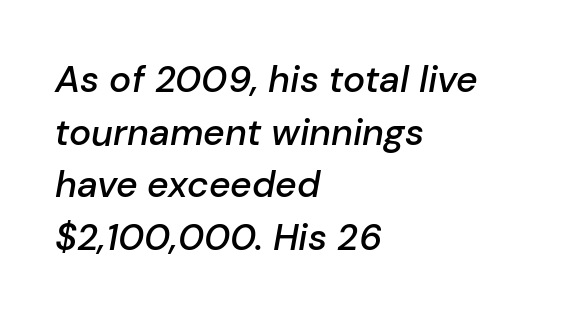
Does the lettering tilt? It does — this is italic. In terms of leading, this rendering sits right in the middle. No word sits above an underline. You could not count columns in this text — the font is proportionally spaced. Emphasis by weight is partial: semibold. In terms of letterspacing, this is plain default setting.
